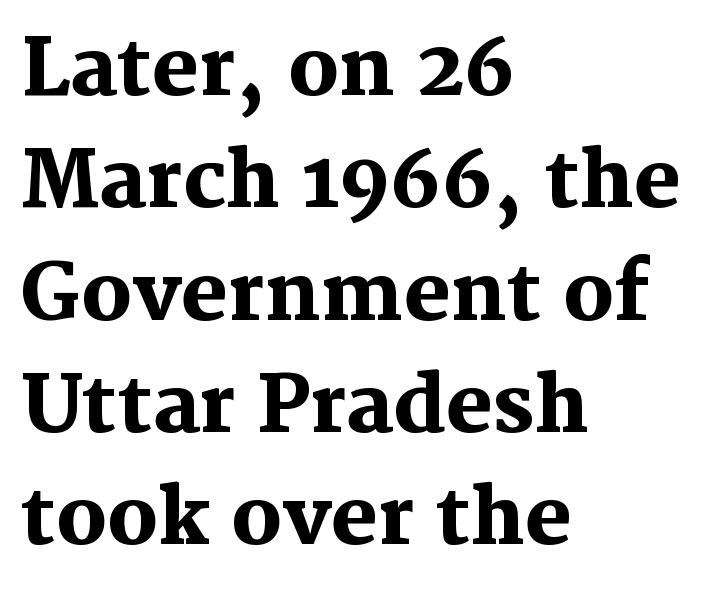
The image shows 78 px heavy serif type, upright; set left-aligned, normal line spacing (1.44x), normal letter spacing, not underlined; medium stroke contrast and a medium x-height.
